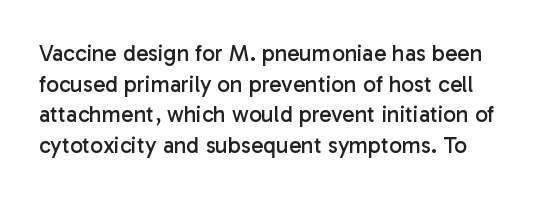
{"italic": "no", "bold": "no", "underline": "no", "line_spacing": "normal", "line_spacing_ratio": 1.33, "letter_spacing": "normal", "letter_spacing_em": 0.0, "glyph_px": 23}
